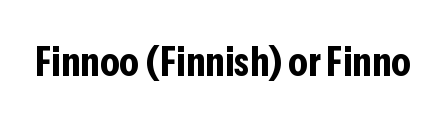
{"serif": "no", "italic": "no", "bold": "yes", "weight": "bold", "width": "condensed", "stroke_contrast": "low", "x_height": "medium", "monospaced": "no", "underline": "no", "letter_spacing": "normal", "letter_spacing_em": 0.0, "glyph_px": 42}
